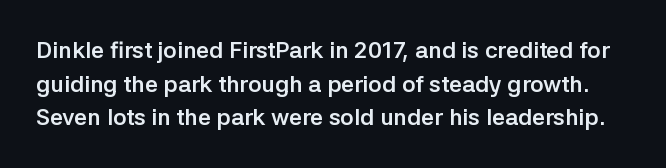
Q: Is the text bold? A: Yes.
Q: Is the text italic (slanted)? A: No, it is upright.
Q: Is the text underlined? A: No.
Q: Is the spacing between letters normal or unusually wide? A: Normal.
Q: Is the spacing between lines tight, normal or loose? A: Normal.
